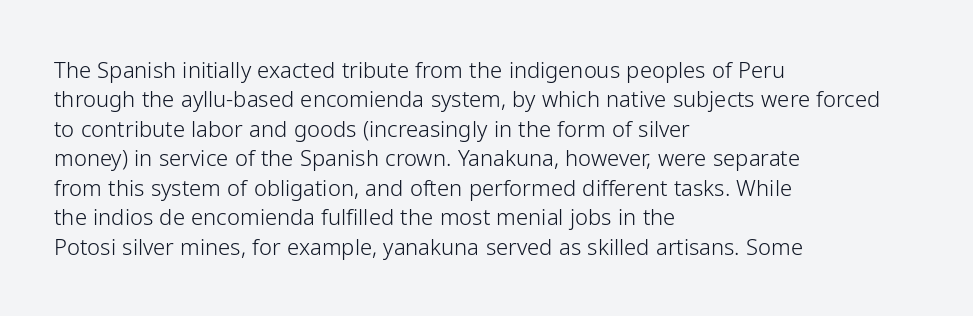
The image shows 22 px text type, upright; set left-aligned, normal line spacing (1.34x), normal letter spacing, not underlined.
